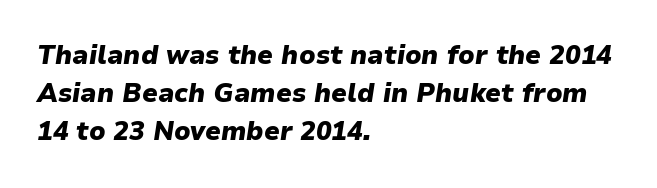
Baseline-to-baseline distance is the conventional proportion of letter height. This rendering uses left alignment, leaving the right contour irregular. Slant detected: the letters are inclined. In terms of letterspacing, this is plain default setting. The zone under the glyphs is completely vacant. Stroke thickness is high; the sample reads as a true bold.
